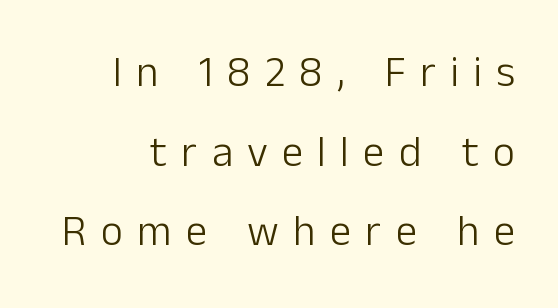
Look at the tracking — it's clearly loosened, letters drifting apart. Has an underline been added? It has not. The passage shown is typed in a proportional face where columns would drift. Nothing heavy about these letters — not bold at all. You can tell it's not italic because the verticals are truly vertical. Examine the stroke ends and you'll find no serifs.
